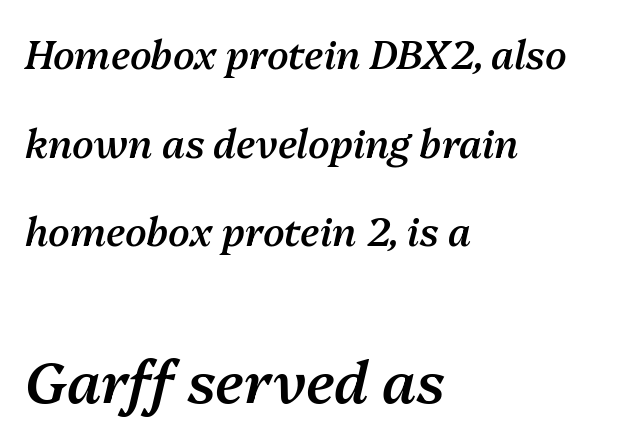
Q: Is the text bold? A: Semi-bold.
Q: Is the text italic (slanted)? A: Yes, it leans right by about 13 degrees.
Q: Is the text underlined? A: No.
Q: How is the paragraph aligned? A: Left-aligned.
Q: Is the spacing between letters normal or unusually wide? A: Normal.
Q: Is the spacing between lines tight, normal or loose? A: Loose.
Q: Which block of text is set in a larger size, the first (top) or the second (bottom)? A: The second (bottom) one.
Q: Width (condensed, normal, or wide)? A: Normal.
Q: Stroke contrast? A: Medium.
Q: x-height? A: Medium.
Q: Monospaced? A: No.
